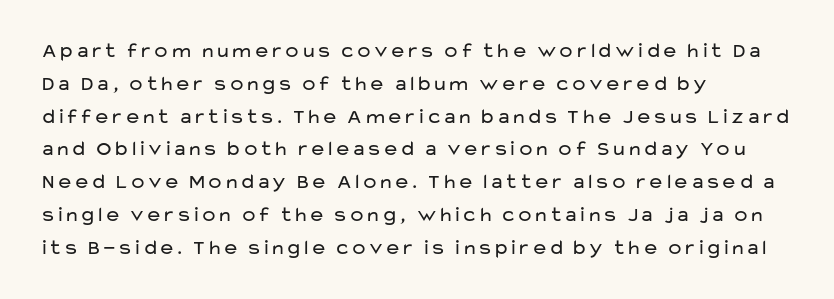
The image shows 21 px text type, upright; set left-aligned, normal line spacing (1.56x), normal letter spacing, not underlined.
